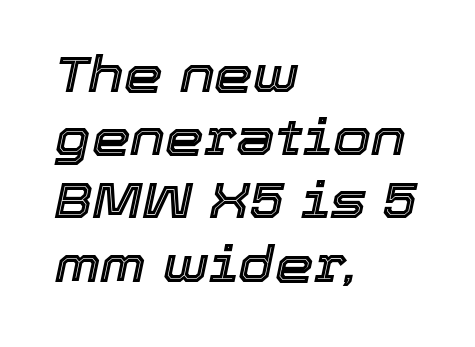
Q: Is the text italic (slanted)? A: Yes, it leans right by about 12 degrees.
Q: Is the text underlined? A: No.
Q: How is the paragraph aligned? A: Left-aligned.
Q: Is the spacing between letters normal or unusually wide? A: Normal.
Q: Is the spacing between lines tight, normal or loose? A: Normal.
Q: Width (condensed, normal, or wide)? A: Normal.
Q: x-height? A: Medium.
Q: Monospaced? A: No.
